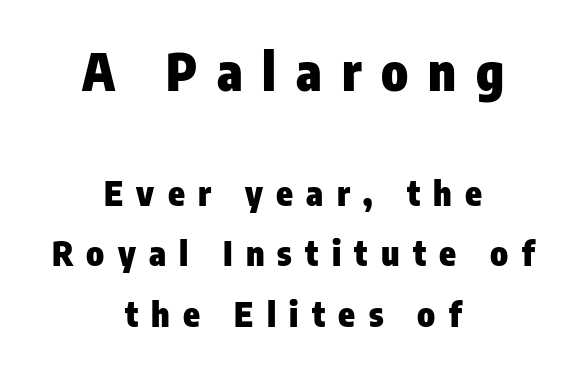
Q: Is the text bold? A: Yes.
Q: Is the text italic (slanted)? A: No, it is upright.
Q: Is the typeface a serif or a sans-serif typeface? A: Sans-serif.
Q: Is the text underlined? A: No.
Q: How is the paragraph aligned? A: Centered.
Q: Is the spacing between letters normal or unusually wide? A: Unusually wide.
Q: Which block of text is set in a larger size, the first (top) or the second (bottom)? A: The first (top) one.
Q: Width (condensed, normal, or wide)? A: Condensed.
Q: Stroke contrast? A: Low.
Q: x-height? A: Medium.
Q: Monospaced? A: No.
